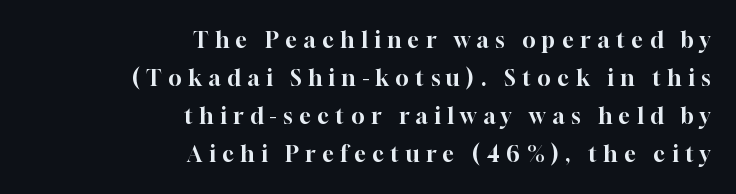
The image shows 22 px text type, upright; set right-aligned, line spacing 1.73x, unusually wide letter spacing (+0.3 em), not underlined.
